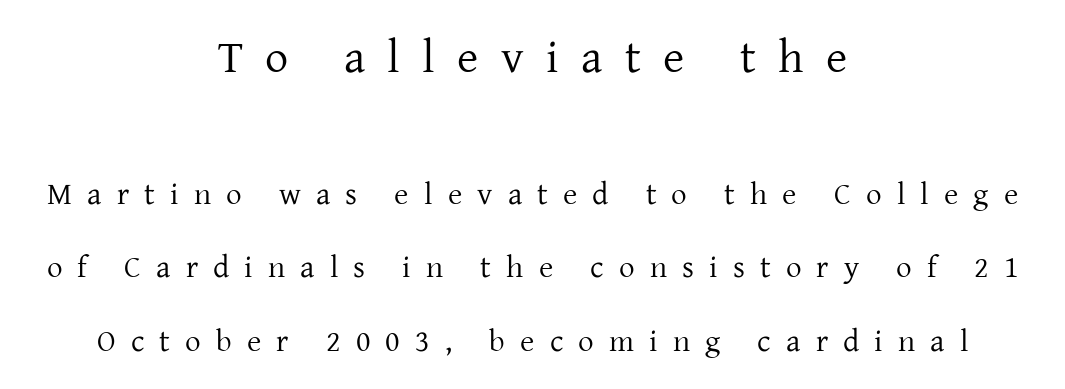
Q: Is the text bold? A: No.
Q: Is the text italic (slanted)? A: No, it is upright.
Q: Is the typeface a serif or a sans-serif typeface? A: Serif.
Q: Is the text underlined? A: No.
Q: How is the paragraph aligned? A: Centered.
Q: Is the spacing between letters normal or unusually wide? A: Unusually wide.
Q: Is the spacing between lines tight, normal or loose? A: Loose.
Q: Which block of text is set in a larger size, the first (top) or the second (bottom)? A: The first (top) one.
Q: Width (condensed, normal, or wide)? A: Normal.
Q: Stroke contrast? A: Low.
Q: x-height? A: Medium.
Q: Monospaced? A: No.
